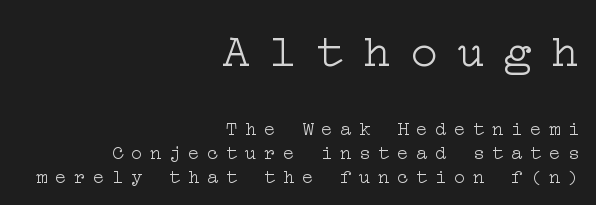
{"serif": "yes", "italic": "no", "bold": "no", "weight": "light", "width": "wide", "stroke_contrast": "low", "x_height": "medium", "underline": "no", "align": "right", "line_spacing": "normal", "line_spacing_ratio": 1.28, "letter_spacing": "wide", "letter_spacing_em": 0.4, "larger_block": "first", "size_ratio": 2.47, "glyph_px": 47}
